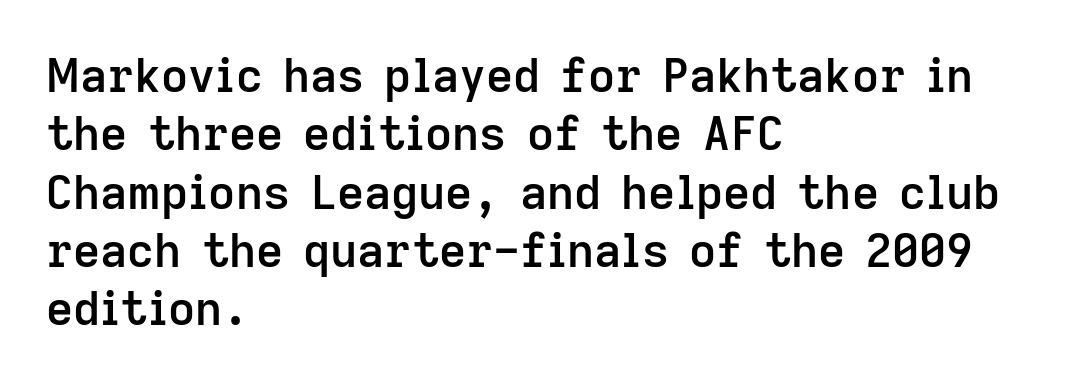
A typesetter would call this zero additional tracking. Typeset ragged right — the left edge is the straight one. Set as a demibold, roughly 600 on the weight scale. Only glyphs here, with clear space below each row. These lines are composed in type without serifs.
